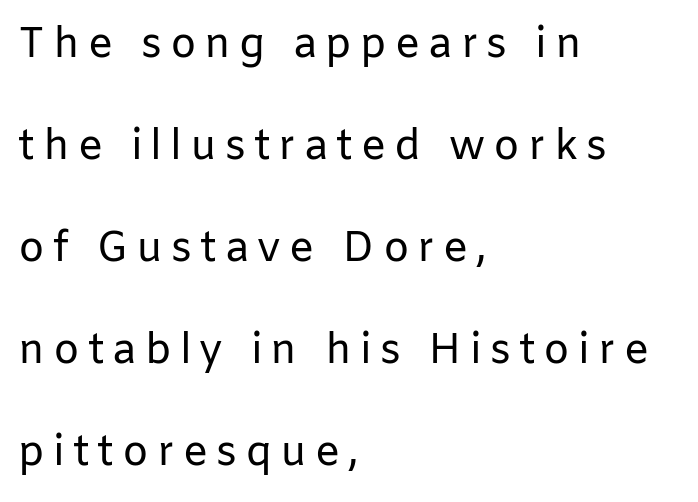
Lines of text with bare space underneath. The text block is weighted toward the left margin, trailing off unevenly rightward. Posture: upright roman. The characters display no serif detailing; their extremities are plain. The letters advance in unequal steps, a hallmark of proportional type.
